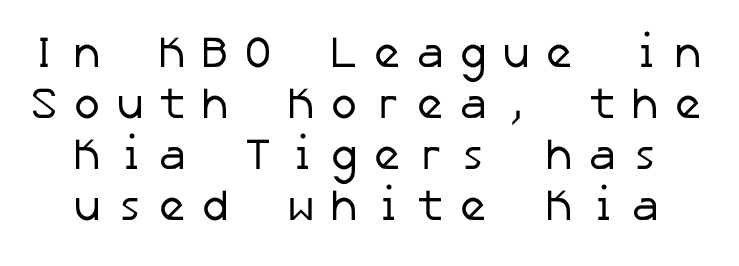
Q: Is the text bold? A: No.
Q: Is the typeface a serif or a sans-serif typeface? A: Sans-serif.
Q: Is the text underlined? A: No.
Q: Is the spacing between letters normal or unusually wide? A: Unusually wide.
Q: Width (condensed, normal, or wide)? A: Normal.
Q: Stroke contrast? A: Low.
Q: x-height? A: Medium.
